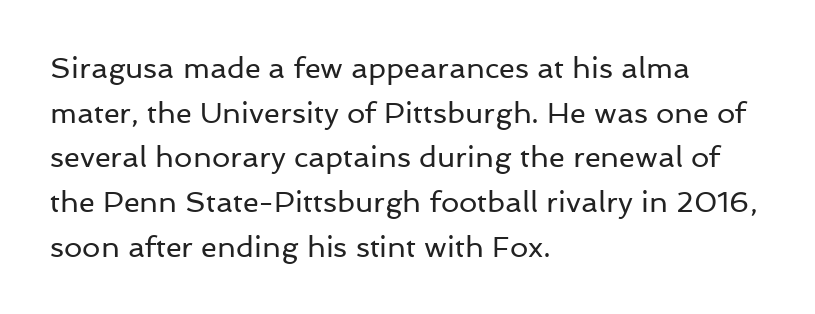
{"serif": "no", "italic": "no", "bold": "no", "weight": "regular", "width": "normal", "stroke_contrast": "low", "x_height": "medium", "monospaced": "no", "underline": "no", "align": "left", "line_spacing": "normal", "line_spacing_ratio": 1.54, "letter_spacing": "normal", "letter_spacing_em": 0.0, "glyph_px": 29}
